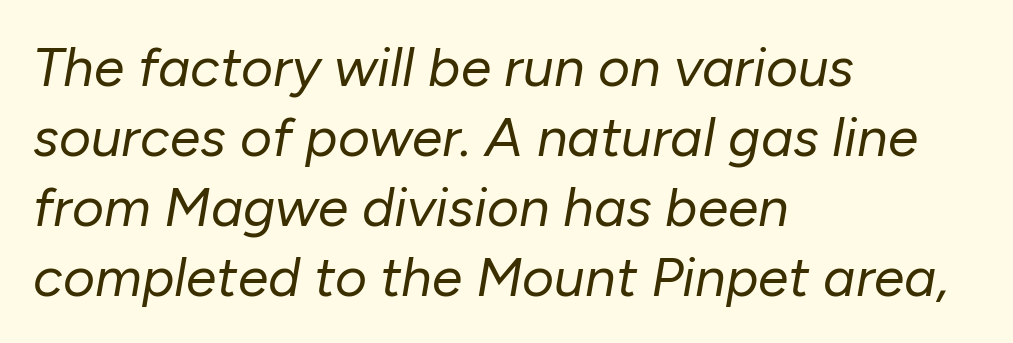
{"italic": "yes", "lean": "right", "slant_degrees": 10, "bold": "no", "weight": "regular", "width": "normal", "stroke_contrast": "low", "x_height": "medium", "monospaced": "no", "underline": "no", "align": "left", "line_spacing": "normal", "line_spacing_ratio": 1.27, "letter_spacing": "normal", "letter_spacing_em": 0.0, "glyph_px": 55}
